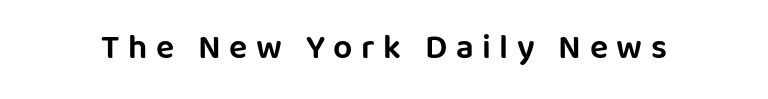
Q: Is the text italic (slanted)? A: No, it is upright.
Q: Is the typeface a serif or a sans-serif typeface? A: Sans-serif.
Q: Is the text underlined? A: No.
Q: Is the spacing between letters normal or unusually wide? A: Unusually wide.
Q: Width (condensed, normal, or wide)? A: Normal.
Q: Stroke contrast? A: Low.
Q: x-height? A: Large.
Q: Monospaced? A: No.
